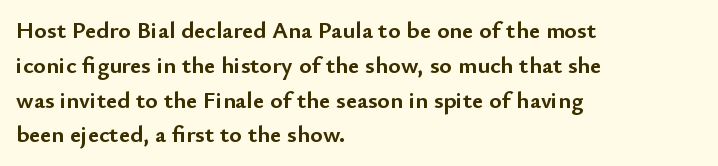
Nope, not italic — everything's standing straight. The passage shown has conventional tracking throughout. Bold? Absolutely — the strokes are thick and heavy. If you drew a ruler down the left edge, every line would touch it. The gap between lines stays unmarked. Horizontal bands of white between lines are of average thickness.
